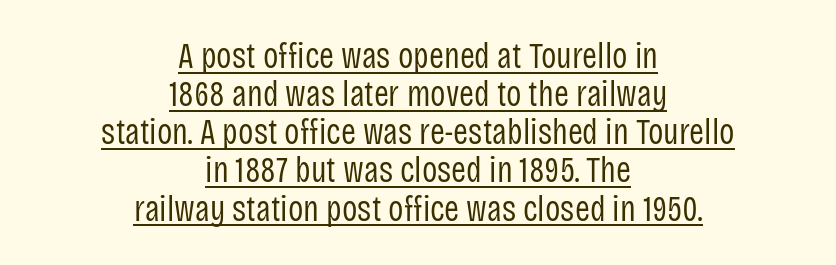
Q: Is the text bold? A: No.
Q: Is the text italic (slanted)? A: No, it is upright.
Q: Is the typeface a serif or a sans-serif typeface? A: Sans-serif.
Q: Is the text underlined? A: Yes.
Q: How is the paragraph aligned? A: Centered.
Q: Is the spacing between letters normal or unusually wide? A: Normal.
Q: Is the spacing between lines tight, normal or loose? A: Tight.
Q: Width (condensed, normal, or wide)? A: Condensed.
Q: Stroke contrast? A: Low.
Q: x-height? A: Large.
Q: Monospaced? A: No.
